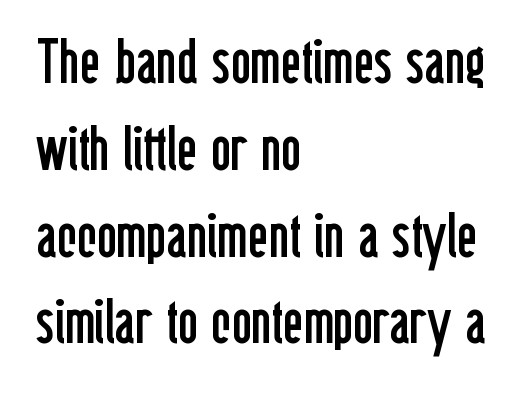
The image shows 62 px regular-weight, condensed sans-serif type, upright; set left-aligned, normal line spacing (1.4x), normal letter spacing, not underlined; low stroke contrast and a medium x-height.
